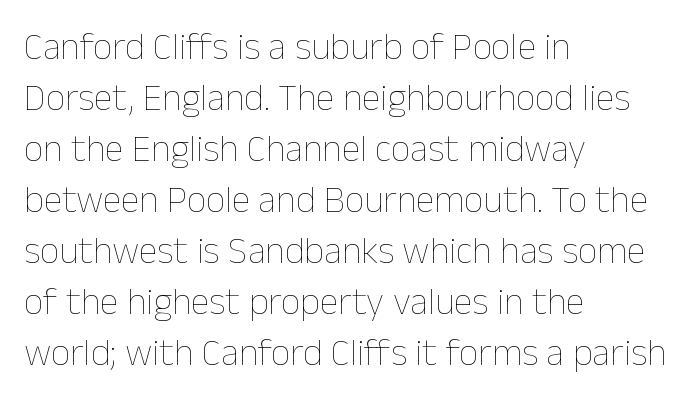
{"italic": "no", "bold": "no", "weight": "thin", "width": "normal", "stroke_contrast": "low", "x_height": "medium", "monospaced": "no", "underline": "no", "align": "left", "line_spacing": "normal", "line_spacing_ratio": 1.34, "letter_spacing": "normal", "letter_spacing_em": 0.0, "glyph_px": 38}
